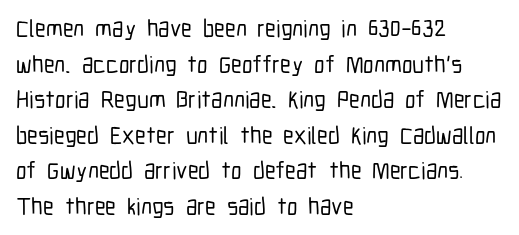
{"italic": "no", "underline": "no", "align": "left", "line_spacing": "normal", "line_spacing_ratio": 1.48, "letter_spacing": "normal", "letter_spacing_em": 0.0, "glyph_px": 24}
